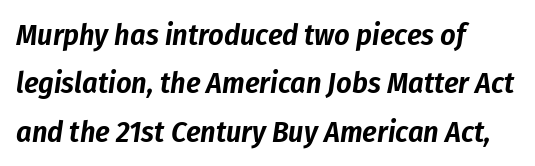
Is the type slanted? Yes — the strokes lean at a clear angle. Line starts are locked; line ends wander. Each new line begins a customary step beneath the previous one. Beneath every word, the page is bare. The passage shown is typed in a proportional face where columns would drift. What stands out about the letter spacing? Nothing — it is the standard amount.
